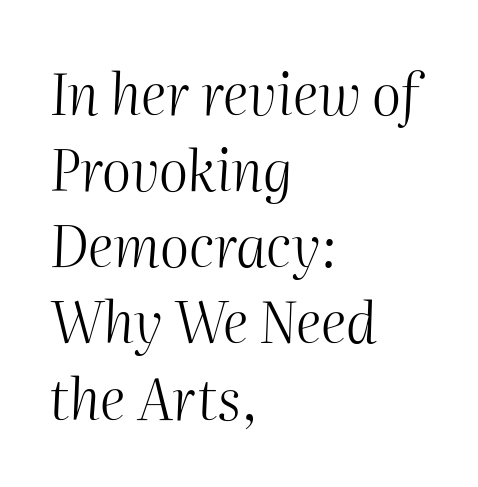
{"italic": "yes", "lean": "right", "slant_degrees": 2, "bold": "no", "weight": "light", "width": "normal", "stroke_contrast": "medium", "x_height": "medium", "monospaced": "no", "underline": "no", "align": "left", "line_spacing": "normal", "line_spacing_ratio": 1.36, "letter_spacing": "normal", "letter_spacing_em": 0.0, "glyph_px": 56}
